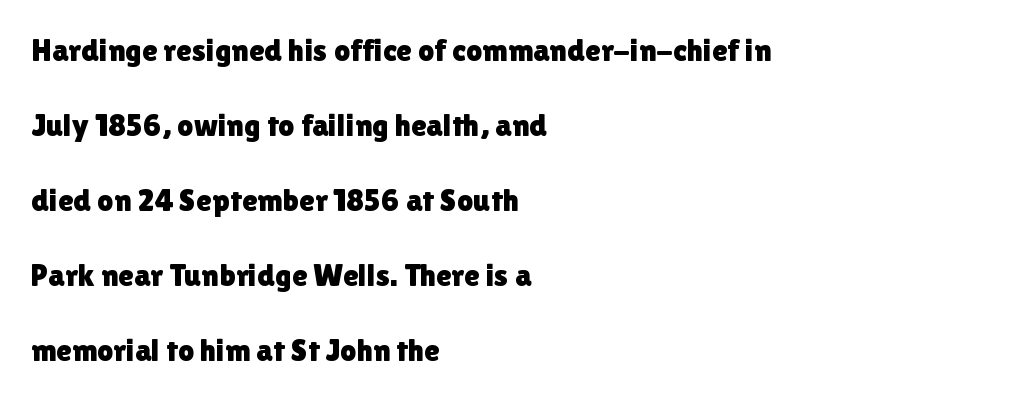
Q: Is the text italic (slanted)? A: No, it is upright.
Q: Is the typeface a serif or a sans-serif typeface? A: Sans-serif.
Q: Is the text underlined? A: No.
Q: How is the paragraph aligned? A: Left-aligned.
Q: Is the spacing between letters normal or unusually wide? A: Normal.
Q: Is the spacing between lines tight, normal or loose? A: Loose.
Q: Width (condensed, normal, or wide)? A: Normal.
Q: x-height? A: Medium.
Q: Monospaced? A: No.
